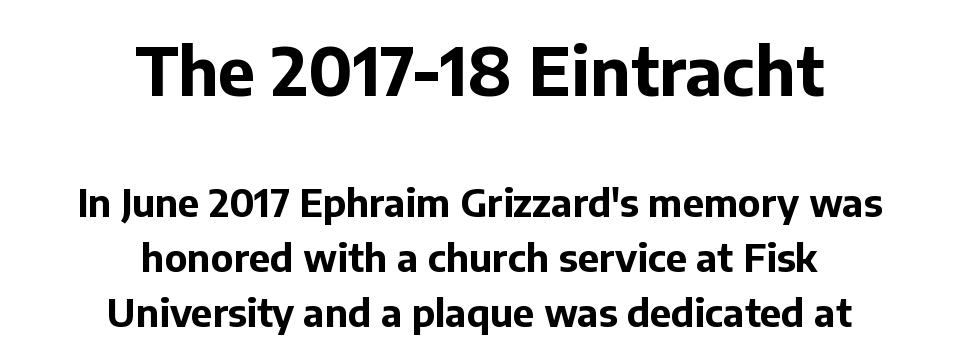
The image shows 67 px bold sans-serif type, upright; set centered, normal line spacing (1.45x), normal letter spacing, not underlined; the first (top) block is 1.76x larger; low stroke contrast and a medium x-height.
